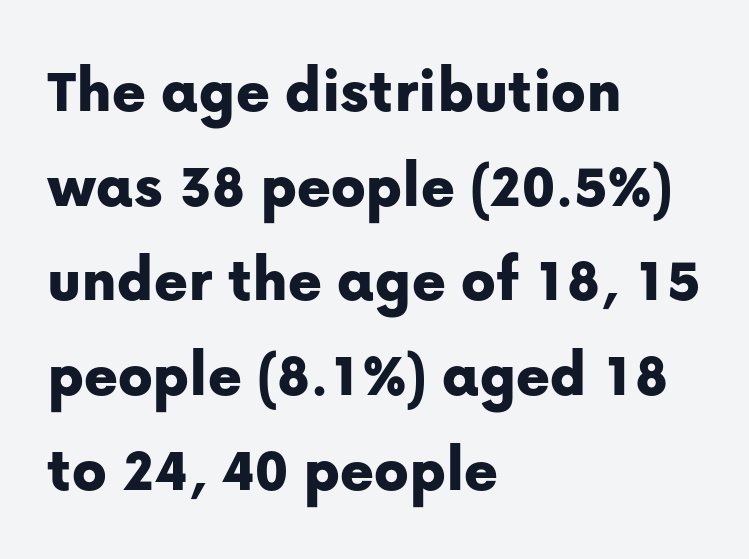
Check under the words: just untouched page. The line-height multiplier appears to be the usual default. Is this a fixed-width face? No — the glyphs have proportional, varying widths. Layout note: lines flush left.
